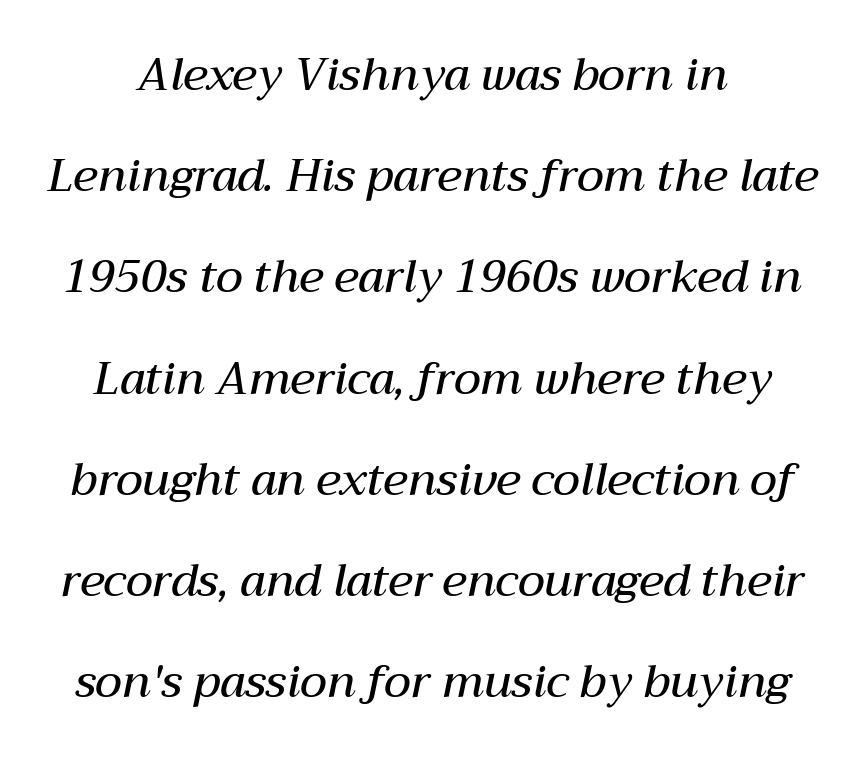
{"italic": "yes", "lean": "right", "slant_degrees": 12, "bold": "semi", "weight": "semibold", "width": "normal", "stroke_contrast": "medium", "x_height": "medium", "monospaced": "no", "underline": "no", "line_spacing": "loose", "line_spacing_ratio": 2.25, "letter_spacing": "normal", "letter_spacing_em": 0.0, "glyph_px": 45}
